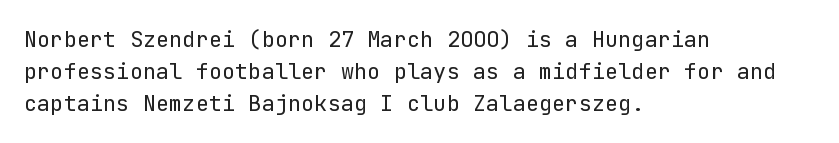
{"italic": "no", "bold": "no", "underline": "no", "align": "left", "line_spacing": "normal", "line_spacing_ratio": 1.46, "letter_spacing": "normal", "letter_spacing_em": 0.0, "glyph_px": 22}
